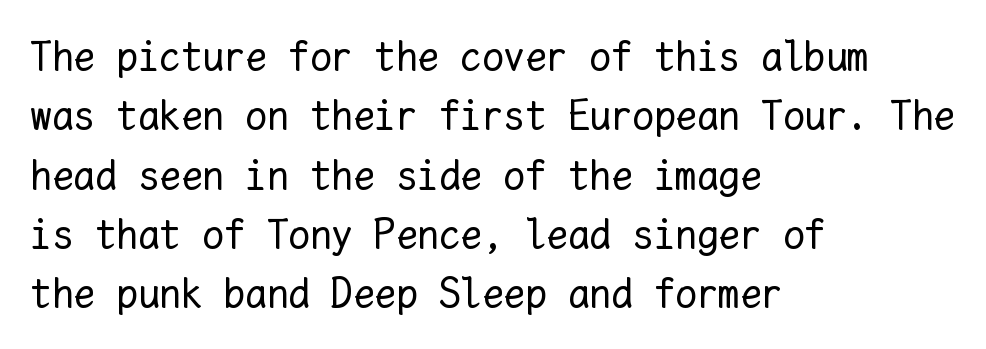
Q: Is the text bold? A: No.
Q: Is the text italic (slanted)? A: No, it is upright.
Q: Is the text underlined? A: No.
Q: How is the paragraph aligned? A: Left-aligned.
Q: Is the spacing between letters normal or unusually wide? A: Normal.
Q: Is the spacing between lines tight, normal or loose? A: Normal.
Q: Width (condensed, normal, or wide)? A: Normal.
Q: Stroke contrast? A: Low.
Q: x-height? A: Medium.
Q: Monospaced? A: Yes.
